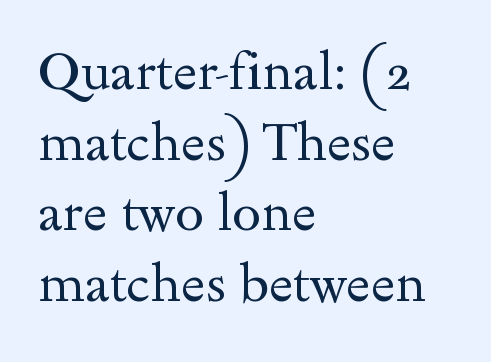
The image shows 52 px regular-weight, wide serif type, upright; set left-aligned, normal line spacing (1.36x), normal letter spacing, not underlined; a small x-height.
